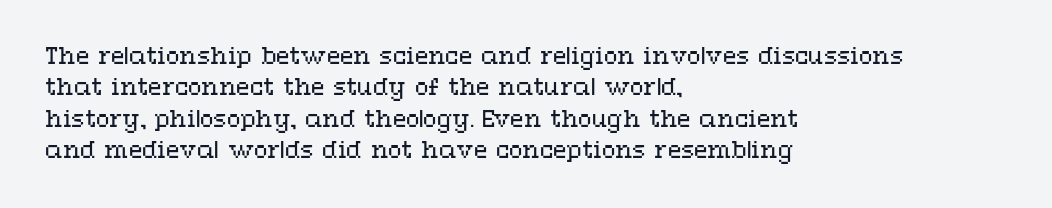
{"italic": "no", "bold": "no", "underline": "no", "align": "left", "line_spacing": "normal", "line_spacing_ratio": 1.43, "letter_spacing": "normal", "letter_spacing_em": 0.0, "glyph_px": 22}
